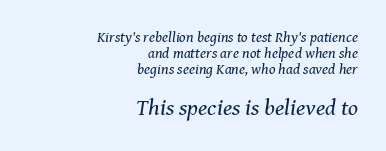
These two chunks differ in scale, with the bottom chunk taking the larger measure. The strip under each line holds only bare page. Compared with ordinary roman type, these characters are visibly tilted. Vertical spacing — tight.
